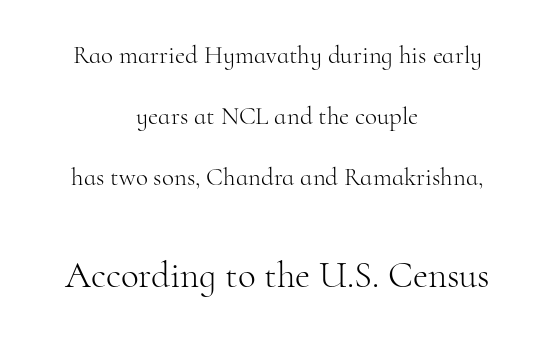
Q: Is the text bold? A: No.
Q: Is the text italic (slanted)? A: No, it is upright.
Q: Is the typeface a serif or a sans-serif typeface? A: Serif.
Q: Is the text underlined? A: No.
Q: How is the paragraph aligned? A: Centered.
Q: Is the spacing between letters normal or unusually wide? A: Normal.
Q: Is the spacing between lines tight, normal or loose? A: Loose.
Q: Which block of text is set in a larger size, the first (top) or the second (bottom)? A: The second (bottom) one.
Q: Width (condensed, normal, or wide)? A: Normal.
Q: Stroke contrast? A: High.
Q: x-height? A: Small.
Q: Monospaced? A: No.
